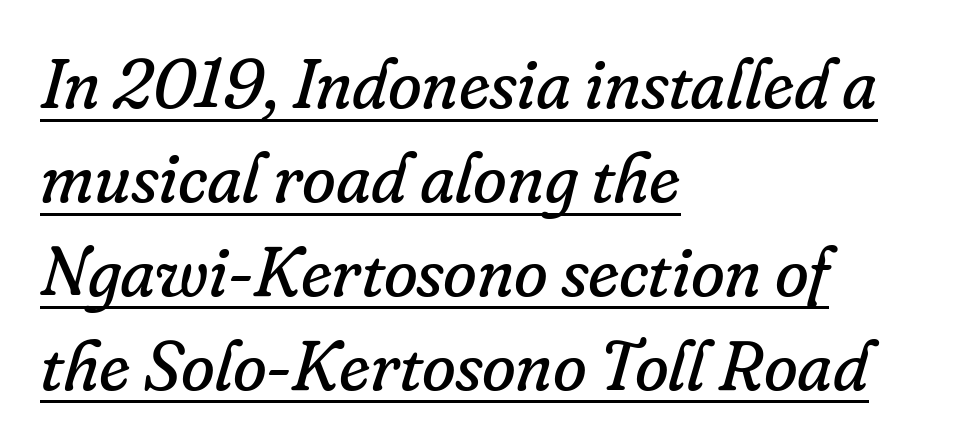
Q: Is the text bold? A: No.
Q: Is the text italic (slanted)? A: Yes, it leans right by about 16 degrees.
Q: Is the typeface a serif or a sans-serif typeface? A: Serif.
Q: Is the text underlined? A: Yes.
Q: How is the paragraph aligned? A: Left-aligned.
Q: Is the spacing between letters normal or unusually wide? A: Normal.
Q: Is the spacing between lines tight, normal or loose? A: Normal.
Q: Width (condensed, normal, or wide)? A: Normal.
Q: Stroke contrast? A: Low.
Q: x-height? A: Small.
Q: Monospaced? A: No.
